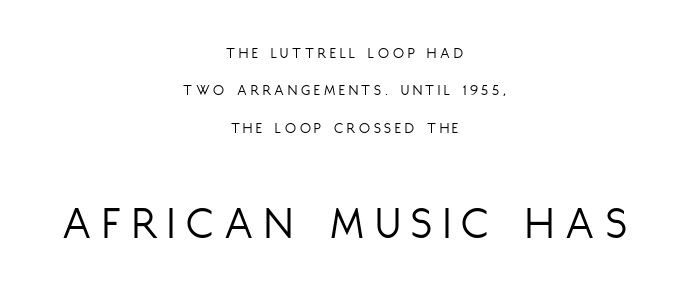
Is this a fixed-width face? No — the glyphs have proportional, varying widths. This is the regular roman posture of the typeface. Rule under the text: the space is simply empty. The glyphs in this specimen are sans serif. Think standard paragraph weight, or any step lighter than that. Spacing between characters has been opened up far beyond the box default.
